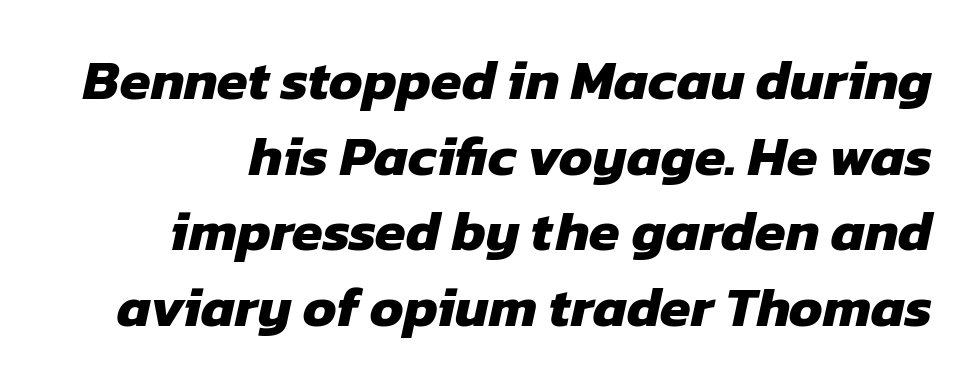
The image shows 56 px heavy sans-serif type; set normal line spacing (1.35x), normal letter spacing, not underlined; low stroke contrast and a medium x-height.
